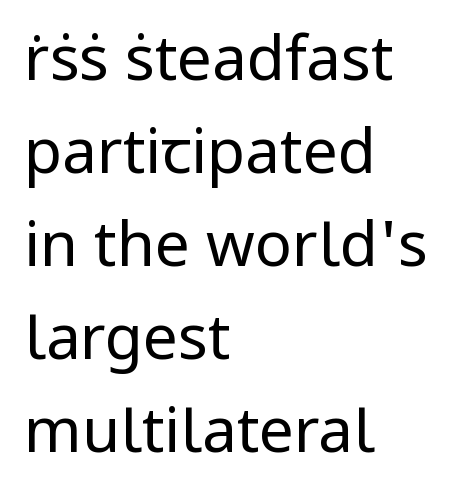
The image shows 62 px regular-weight sans-serif type, upright; set left-aligned, normal line spacing (1.5x), normal letter spacing, not underlined; low stroke contrast and a medium x-height.
